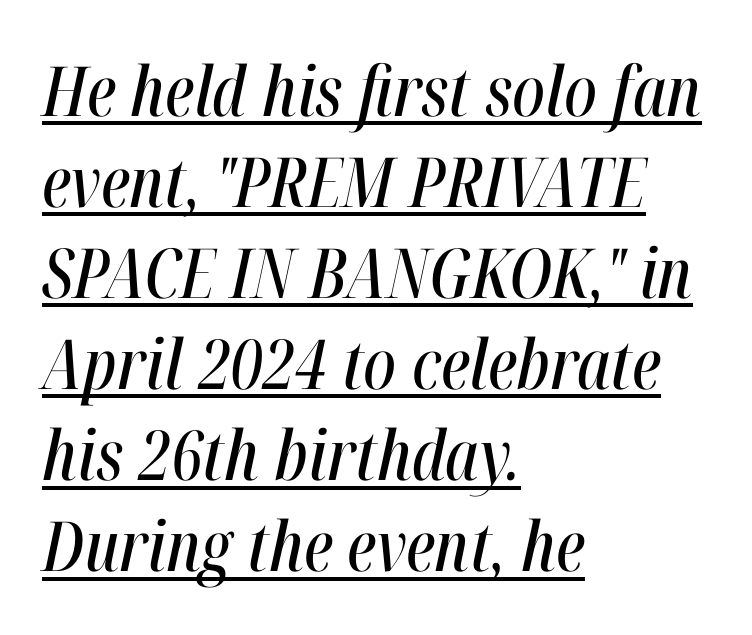
There's an unmistakable incline to the writing here. The typesetter chose a ragged-right arrangement here. Somebody hit Ctrl+U on this one — the words are underlined. Summary of vertical rhythm: regular, with standard interline spacing. Is this a fixed-width face? No — the glyphs have proportional, varying widths. Does extra space separate the letters? No, they use regular spacing.
